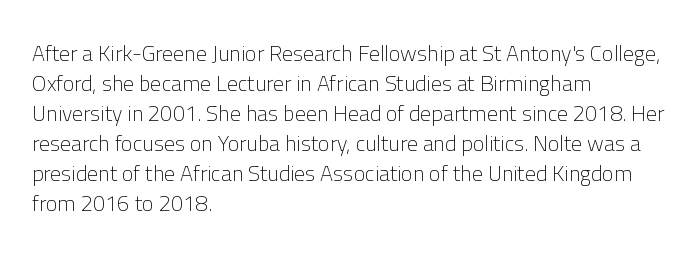
Reading down the column, the eye jumps a familiar distance to each next line. Left-aligned paragraph, ragged on the right. Check under the words: just untouched page. Nope, not italic — everything's standing straight.
